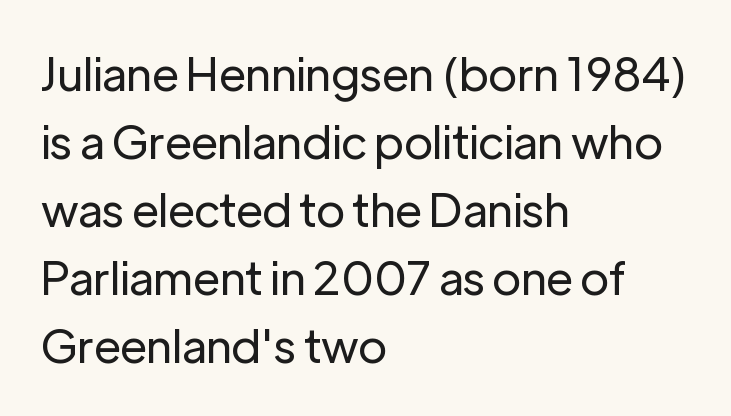
The image shows 46 px regular-weight sans-serif type, upright; set left-aligned, normal line spacing (1.48x), normal letter spacing, not underlined; low stroke contrast and a medium x-height.
